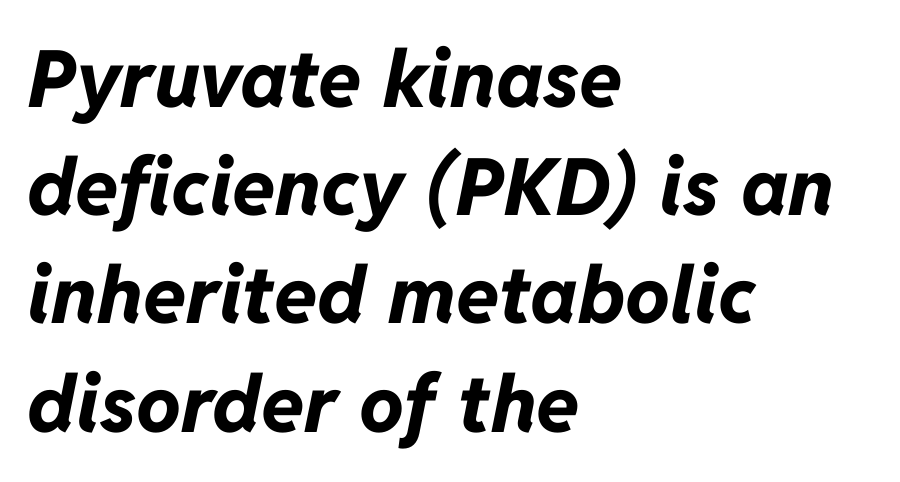
Q: Is the text bold? A: Yes.
Q: Is the text italic (slanted)? A: Yes, it leans right by about 11 degrees.
Q: Is the text underlined? A: No.
Q: How is the paragraph aligned? A: Left-aligned.
Q: Is the spacing between letters normal or unusually wide? A: Normal.
Q: Is the spacing between lines tight, normal or loose? A: Normal.
Q: Width (condensed, normal, or wide)? A: Normal.
Q: Stroke contrast? A: Low.
Q: x-height? A: Medium.
Q: Monospaced? A: No.
